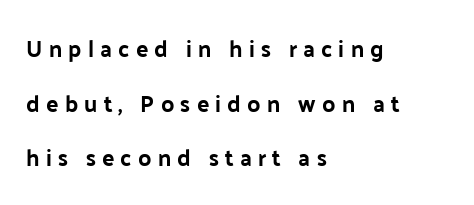
Q: Is the text italic (slanted)? A: No, it is upright.
Q: Is the text underlined? A: No.
Q: How is the paragraph aligned? A: Left-aligned.
Q: Is the spacing between letters normal or unusually wide? A: Unusually wide.
Q: Is the spacing between lines tight, normal or loose? A: Loose.
